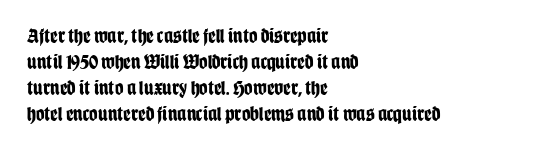
{"italic": "no", "bold": "yes", "underline": "no", "align": "left", "line_spacing_ratio": 1.24, "letter_spacing": "normal", "letter_spacing_em": 0.0, "glyph_px": 21}
